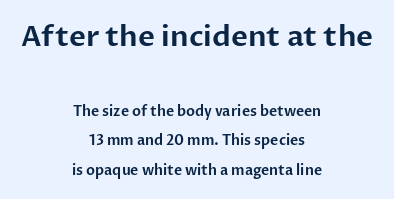
These lines are rendered in a variable-pitch font. The earlier block is typeset at a bigger size than the later block. What stands out about the letter spacing? Nothing — it is the standard amount. Decoration check: the copy has no underline.
